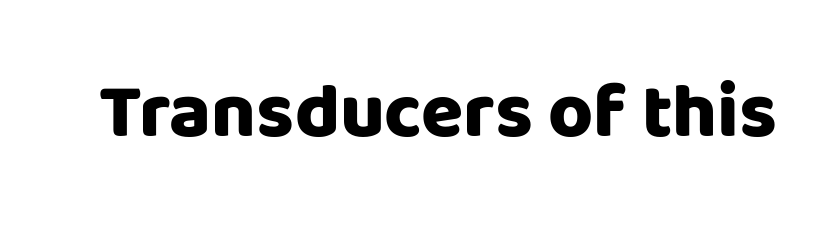
{"serif": "no", "italic": "no", "bold": "yes", "weight": "heavy", "width": "normal", "stroke_contrast": "low", "x_height": "large", "monospaced": "no", "underline": "no", "letter_spacing": "normal", "letter_spacing_em": 0.0, "glyph_px": 77}
